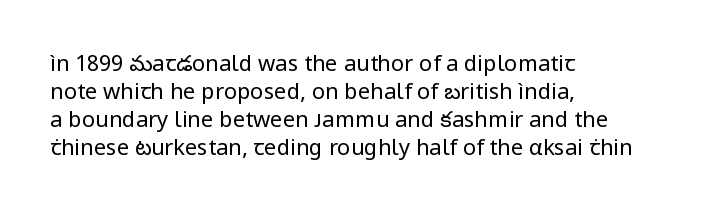
No extra ink here — the face is not bold. Students, observe: this is what conventionally led text looks like. Visually the block forms a straight wall on the left and a jagged coastline on the right. Clear beneath every line of the passage.
